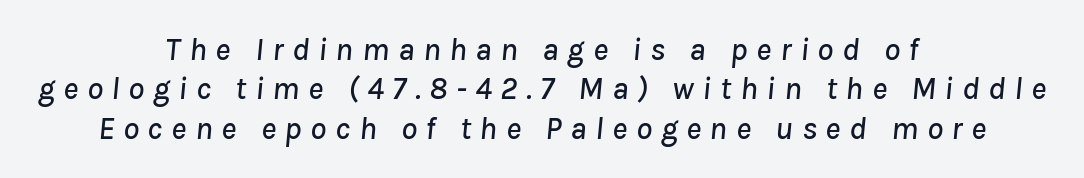
{"italic": "yes", "lean": "right", "slant_degrees": 8, "width": "normal", "stroke_contrast": "low", "x_height": "medium", "monospaced": "no", "underline": "no", "align": "center", "line_spacing_ratio": 1.23, "letter_spacing": "wide", "letter_spacing_em": 0.27, "glyph_px": 32}
